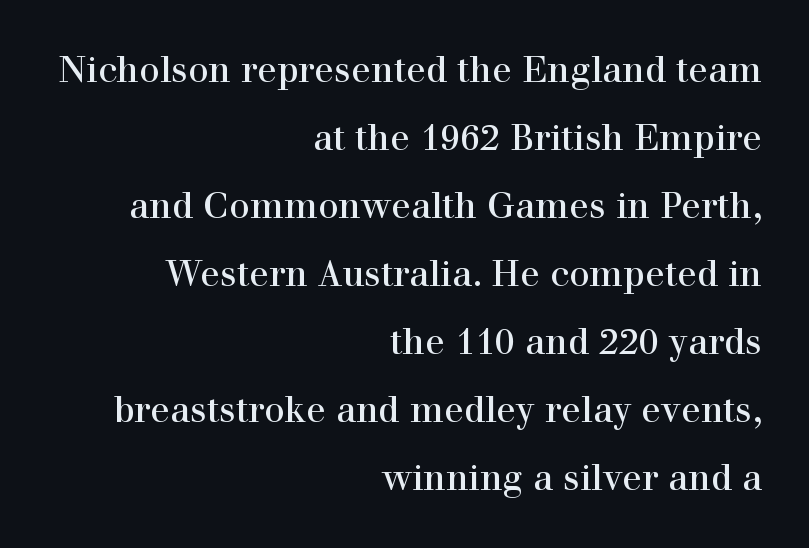
Each letter keeps its own natural width here, so spacing adapts to shape. The lines in this sample share a right terminus and differ only in where they begin. The typography opts for an upright posture over an oblique one. Lines of text with bare space underneath. A quiet, ordinary-to-light weight characterises the typeface.
